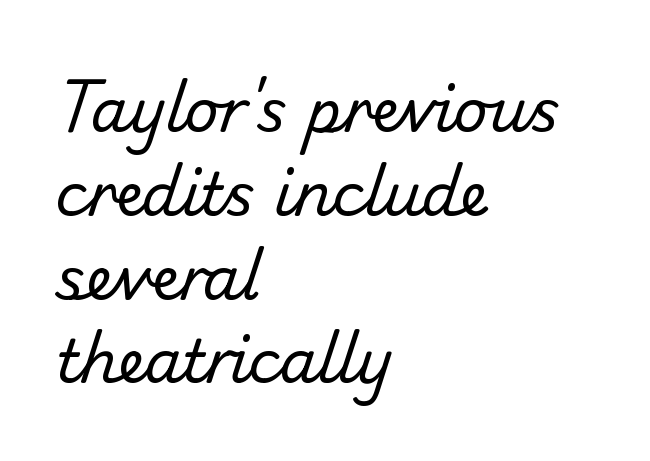
The image shows 59 px regular-weight sans-serif type; set left-aligned, normal line spacing (1.42x), normal letter spacing, not underlined; low stroke contrast and a small x-height.
